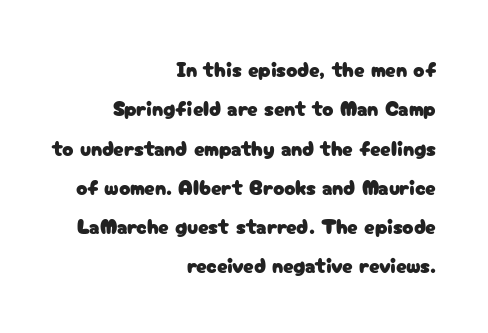
Q: Is the text italic (slanted)? A: No, it is upright.
Q: Is the text underlined? A: No.
Q: How is the paragraph aligned? A: Right-aligned.
Q: Is the spacing between letters normal or unusually wide? A: Normal.
